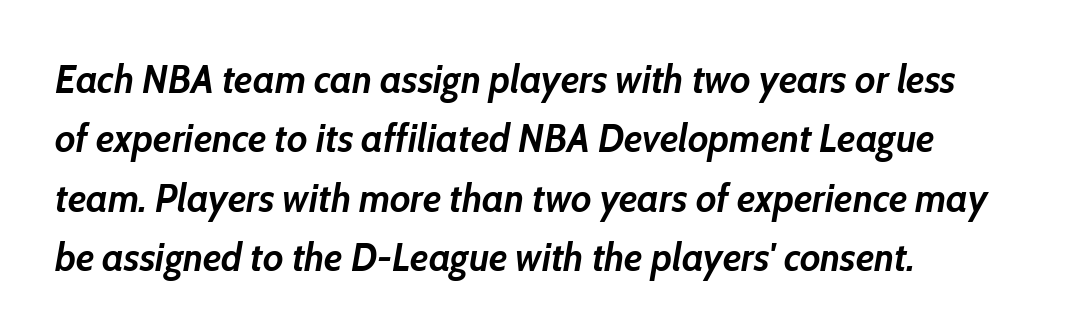
Nothing unusual about the tracking: characters are spaced as the font intends. Every row of glyphs begins at an identical x-position on the left. Plain, unruled lines of type. Vertical spacing — default. You can tell it's italic because the verticals aren't actually vertical. Typesetter's note: full bold, strokes at maximum text heaviness.
